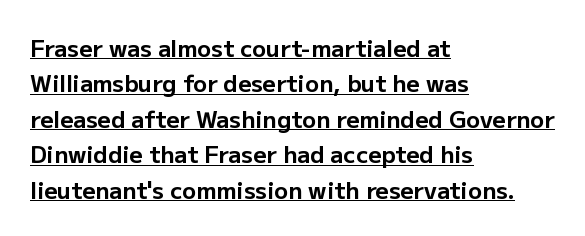
Tall strokes in this sample are plumb rather than angled. A classic flush-left, rag-right setting is used for this passage. Descenders here cross a horizontal rule under the line. The gaps between neighbouring characters are ordinary and unremarkable.
